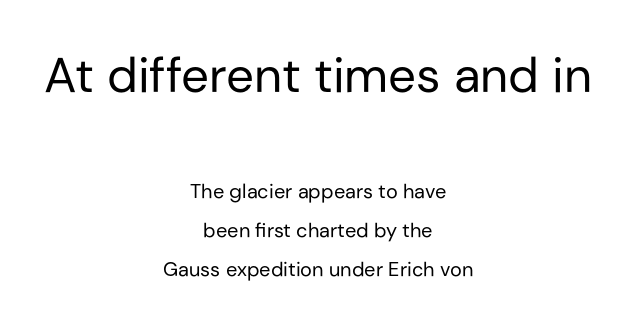
Leading: increased. The typeface has the unassuming heft of standard copy or less. Typesetter's note — upper block bumped up in size, lower block left smaller. Check where the strokes stop: nothing finishes them off — pure sans. Between one letter and the next there's only the usual sliver of space. In terms of posture, this sample is upright.
